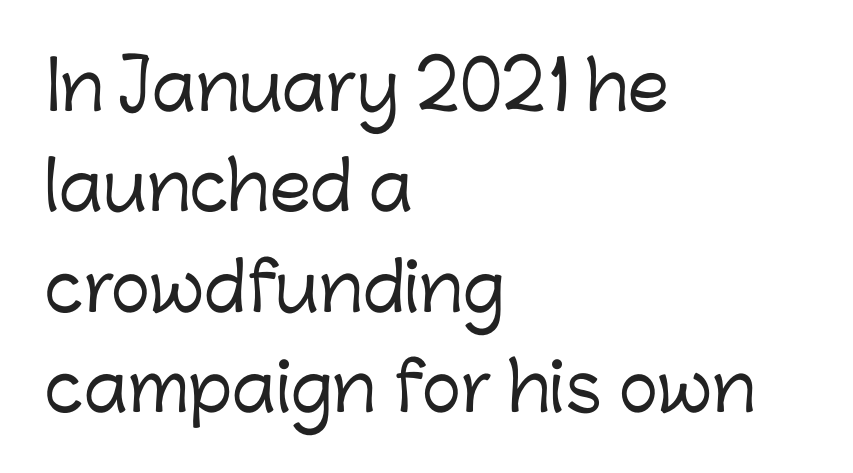
Q: Is the text italic (slanted)? A: No, it is upright.
Q: Is the typeface a serif or a sans-serif typeface? A: Sans-serif.
Q: Is the text underlined? A: No.
Q: How is the paragraph aligned? A: Left-aligned.
Q: Is the spacing between letters normal or unusually wide? A: Normal.
Q: Is the spacing between lines tight, normal or loose? A: Normal.
Q: Width (condensed, normal, or wide)? A: Normal.
Q: Stroke contrast? A: Low.
Q: x-height? A: Medium.
Q: Monospaced? A: No.
